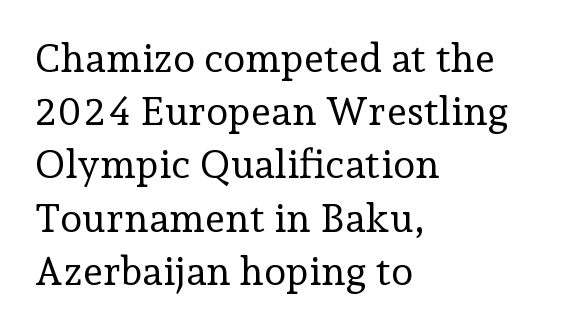
{"serif": "yes", "italic": "no", "bold": "no", "weight": "regular", "width": "normal", "stroke_contrast": "low", "x_height": "medium", "monospaced": "no", "underline": "no", "align": "left", "line_spacing": "normal", "line_spacing_ratio": 1.33, "letter_spacing": "normal", "letter_spacing_em": 0.0, "glyph_px": 40}
